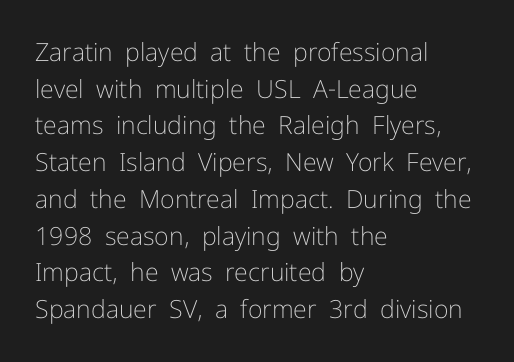
The image shows 25 px text type, upright; set left-aligned, normal line spacing (1.47x), normal letter spacing, not underlined.
